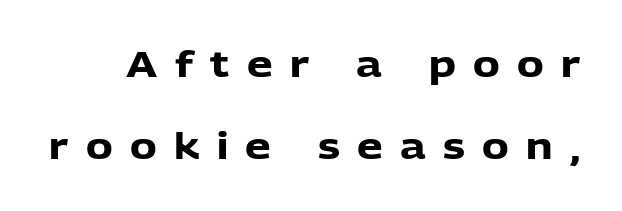
Q: Is the text bold? A: Yes.
Q: Is the text italic (slanted)? A: No, it is upright.
Q: Is the typeface a serif or a sans-serif typeface? A: Sans-serif.
Q: Is the text underlined? A: No.
Q: Is the spacing between letters normal or unusually wide? A: Unusually wide.
Q: Is the spacing between lines tight, normal or loose? A: Loose.
Q: Width (condensed, normal, or wide)? A: Normal.
Q: Stroke contrast? A: Low.
Q: x-height? A: Medium.
Q: Monospaced? A: No.
